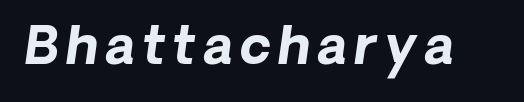
The image shows 52 px bold sans-serif type; set not underlined; low stroke contrast and a medium x-height.
